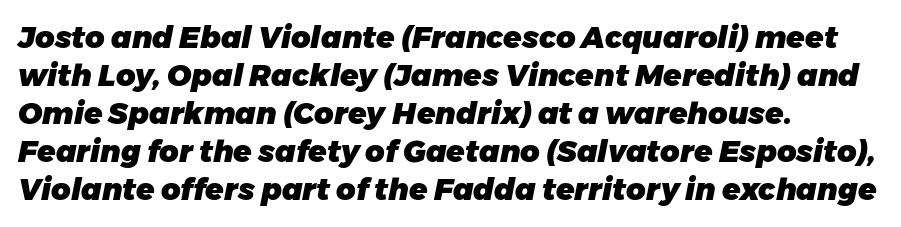
The image shows 30 px heavy type, italic (leaning right); set left-aligned, normal line spacing (1.27x), normal letter spacing, not underlined; low stroke contrast and a medium x-height.
